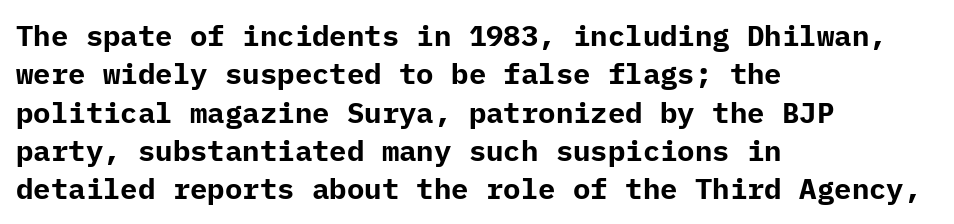
Typesetter's note: full bold, strokes at maximum text heaviness. Clear beneath every line of the passage. Students, observe: this is what conventionally led text looks like. No feet cap the strokes, marking this as sans-serif type. The rendering keeps characters at their native spacing.
